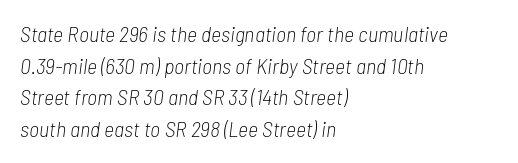
Short and long lines alike share a common starting point at left. Would a proofreader flag this as italicized? Yes. Tracking value appears to be zero — textbook default spacing. Plain, unruled lines of type. How would I describe the line gaps? Plain and ordinary. A light-to-regular cut is what we see here.
